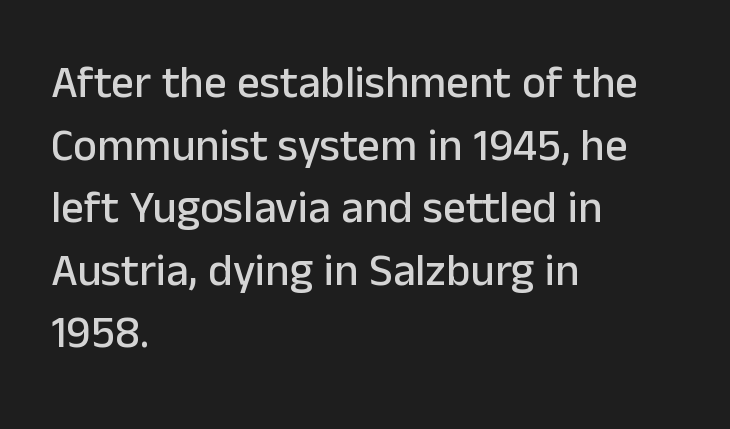
Do the letters lean? They stand straight. A typesetter would call this proportional, since set widths differ per character. Unlike a traditional serif, this face leaves its strokes unadorned. This sample keeps an unexceptional amount of space between lines.
